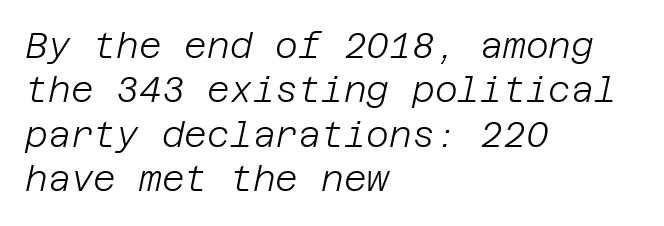
{"italic": "yes", "lean": "right", "slant_degrees": 12, "bold": "no", "weight": "light", "width": "normal", "stroke_contrast": "low", "x_height": "large", "underline": "no", "align": "left", "line_spacing": "normal", "line_spacing_ratio": 1.27, "letter_spacing": "normal", "letter_spacing_em": 0.0, "glyph_px": 35}
